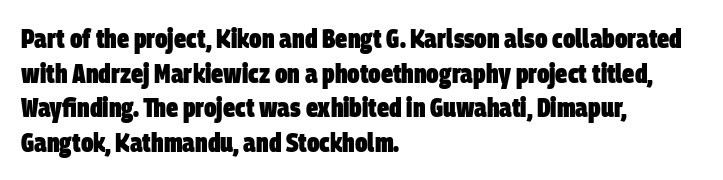
The image shows 27 px bold type; set left-aligned, normal line spacing (1.28x), normal letter spacing, not underlined.
